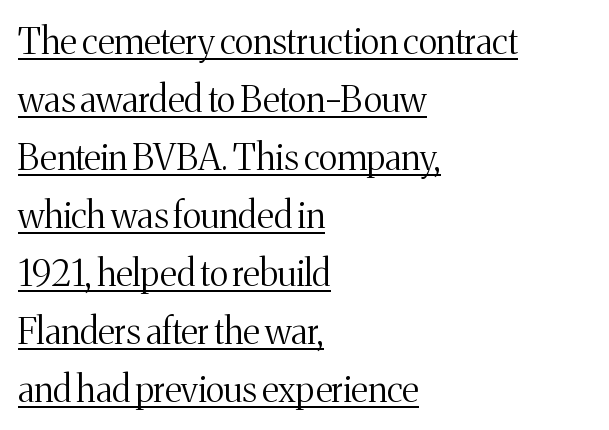
{"serif": "yes", "italic": "no", "bold": "no", "weight": "light", "width": "normal", "stroke_contrast": "medium", "x_height": "medium", "monospaced": "no", "underline": "yes", "align": "left", "line_spacing": "normal", "line_spacing_ratio": 1.61, "letter_spacing": "normal", "letter_spacing_em": 0.0, "glyph_px": 36}
